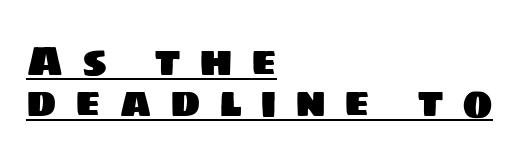
Q: Is the typeface a serif or a sans-serif typeface? A: Sans-serif.
Q: Is the text underlined? A: Yes.
Q: How is the paragraph aligned? A: Left-aligned.
Q: Is the spacing between letters normal or unusually wide? A: Unusually wide.
Q: Is the spacing between lines tight, normal or loose? A: Tight.
Q: Width (condensed, normal, or wide)? A: Normal.
Q: Stroke contrast? A: Low.
Q: x-height? A: Large.
Q: Monospaced? A: No.
